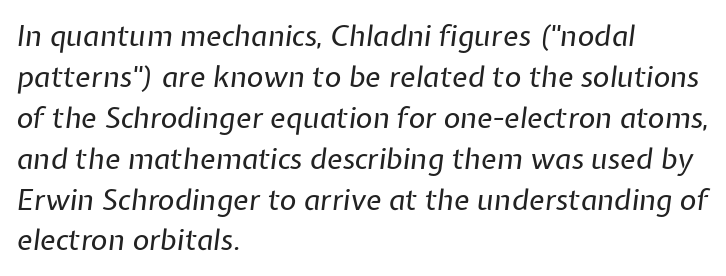
Q: Is the text bold? A: No.
Q: Is the text italic (slanted)? A: Yes, it leans right by about 7 degrees.
Q: Is the text underlined? A: No.
Q: How is the paragraph aligned? A: Left-aligned.
Q: Is the spacing between letters normal or unusually wide? A: Normal.
Q: Is the spacing between lines tight, normal or loose? A: Normal.
Q: Width (condensed, normal, or wide)? A: Normal.
Q: Stroke contrast? A: Low.
Q: x-height? A: Medium.
Q: Monospaced? A: No.
